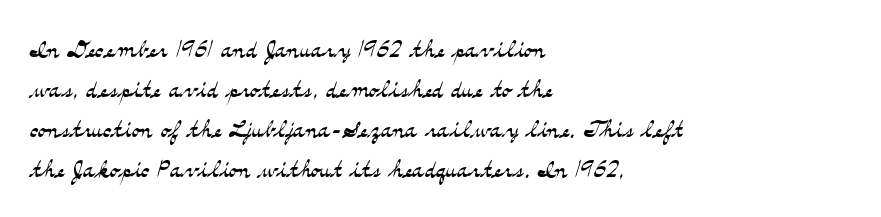
{"serif": "yes", "bold": "no", "weight": "light", "width": "wide", "stroke_contrast": "medium", "x_height": "small", "monospaced": "no", "underline": "no", "align": "left", "line_spacing": "normal", "line_spacing_ratio": 1.25, "letter_spacing": "normal", "letter_spacing_em": 0.0, "glyph_px": 32}
